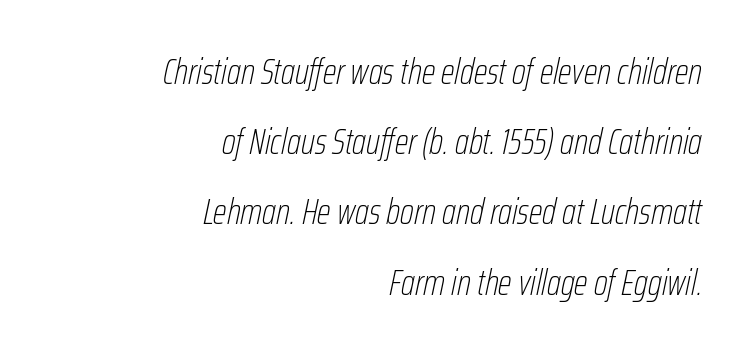
{"italic": "yes", "lean": "right", "slant_degrees": 12, "bold": "no", "weight": "thin", "width": "condensed", "stroke_contrast": "low", "x_height": "medium", "monospaced": "no", "underline": "no", "align": "right", "line_spacing": "loose", "line_spacing_ratio": 1.95, "letter_spacing": "normal", "letter_spacing_em": 0.0, "glyph_px": 36}
